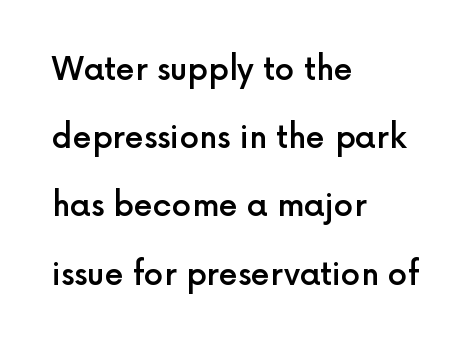
The image shows 31 px semibold sans-serif type, upright; set left-aligned, loose line spacing (2.2x), normal letter spacing, not underlined; a medium x-height.
